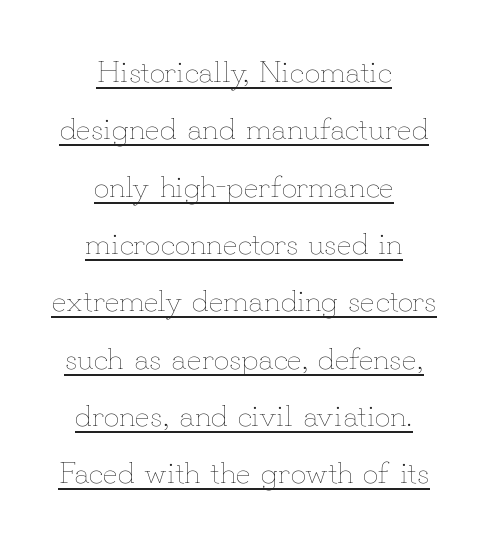
Q: Is the text bold? A: No.
Q: Is the text italic (slanted)? A: No, it is upright.
Q: Is the text underlined? A: Yes.
Q: How is the paragraph aligned? A: Centered.
Q: Is the spacing between letters normal or unusually wide? A: Normal.
Q: Width (condensed, normal, or wide)? A: Normal.
Q: Stroke contrast? A: Low.
Q: x-height? A: Small.
Q: Monospaced? A: No.
